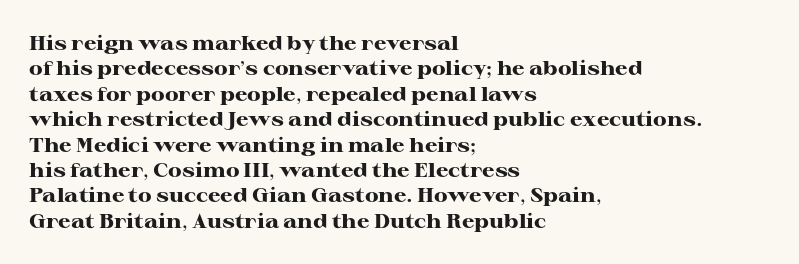
Characters follow at the spacing the type designer built in. What's the leading like? Ordinary, nothing unusual. Horizontal alignment here is leftward, the default for most running prose. The words here are not underlined. The typesetting leans heavy: a genuine bold.
